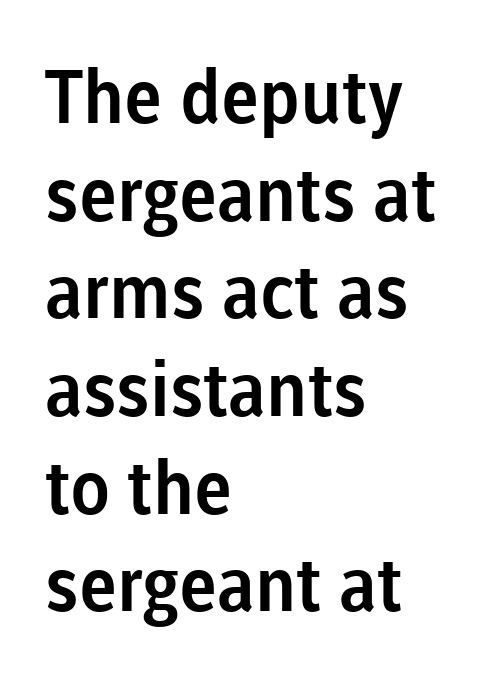
Q: Is the text italic (slanted)? A: No, it is upright.
Q: Is the typeface a serif or a sans-serif typeface? A: Sans-serif.
Q: Is the text underlined? A: No.
Q: How is the paragraph aligned? A: Left-aligned.
Q: Is the spacing between letters normal or unusually wide? A: Normal.
Q: Is the spacing between lines tight, normal or loose? A: Normal.
Q: Width (condensed, normal, or wide)? A: Normal.
Q: Stroke contrast? A: Low.
Q: x-height? A: Medium.
Q: Monospaced? A: No.
